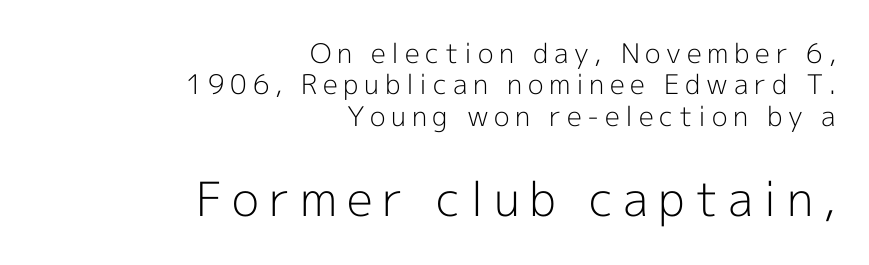
Q: Is the text bold? A: No.
Q: Is the text italic (slanted)? A: No, it is upright.
Q: Is the typeface a serif or a sans-serif typeface? A: Sans-serif.
Q: Is the text underlined? A: No.
Q: How is the paragraph aligned? A: Right-aligned.
Q: Is the spacing between letters normal or unusually wide? A: Unusually wide.
Q: Which block of text is set in a larger size, the first (top) or the second (bottom)? A: The second (bottom) one.
Q: Width (condensed, normal, or wide)? A: Normal.
Q: x-height? A: Medium.
Q: Monospaced? A: No.
